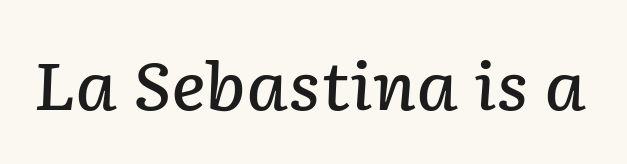
The words here are not underlined. Look at the stroke-to-counter ratio: somewhat heavy, a semibold. These lines are rendered in a variable-pitch font. There is no visible air inserted between adjacent glyphs. Slanted lettering throughout.
